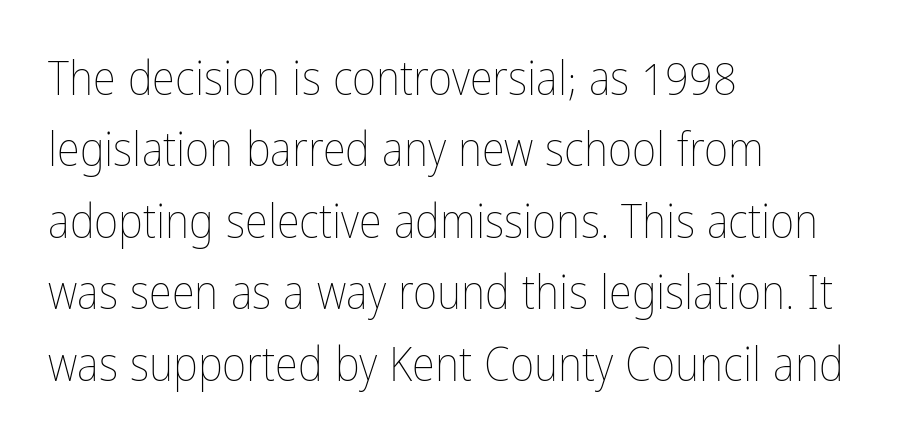
The image shows 47 px thin, condensed type, upright; set left-aligned, normal line spacing (1.52x), normal letter spacing, not underlined; low stroke contrast and a medium x-height.
